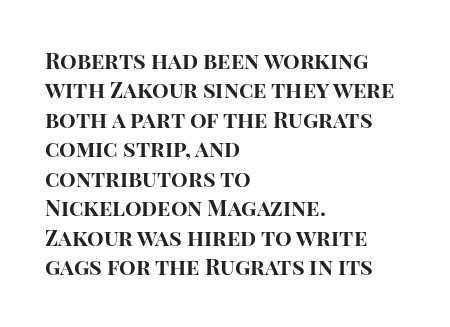
{"italic": "no", "bold": "yes", "underline": "no", "align": "left", "line_spacing": "normal", "line_spacing_ratio": 1.34, "letter_spacing": "normal", "letter_spacing_em": 0.0, "glyph_px": 22}
